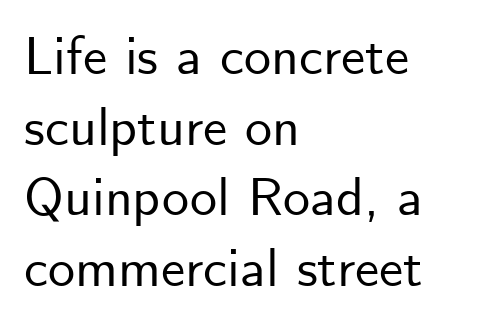
{"serif": "no", "italic": "no", "width": "normal", "stroke_contrast": "low", "x_height": "small", "monospaced": "no", "underline": "no", "align": "left", "line_spacing": "normal", "line_spacing_ratio": 1.31, "letter_spacing": "normal", "letter_spacing_em": 0.0, "glyph_px": 54}
